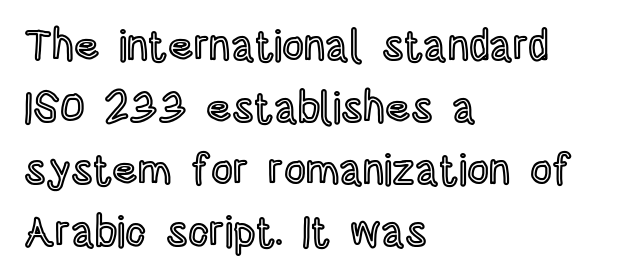
The image shows 43 px condensed type, upright; set left-aligned, normal line spacing (1.44x), normal letter spacing, not underlined; a large x-height.
